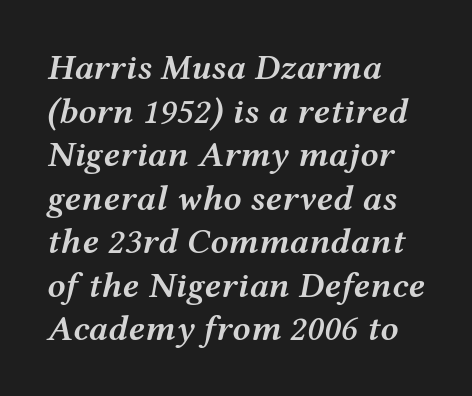
{"italic": "yes", "lean": "right", "slant_degrees": 12, "bold": "semi", "weight": "semibold", "width": "wide", "stroke_contrast": "medium", "x_height": "medium", "monospaced": "no", "underline": "no", "align": "left", "line_spacing_ratio": 1.21, "letter_spacing": "normal", "letter_spacing_em": 0.0, "glyph_px": 36}
